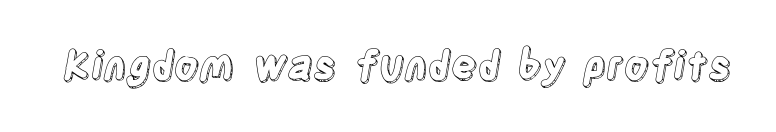
A typesetter would call this proportional, since set widths differ per character. Has an underline been added? It has not. Tracking here is standard; glyphs follow each other at the usual distance.
